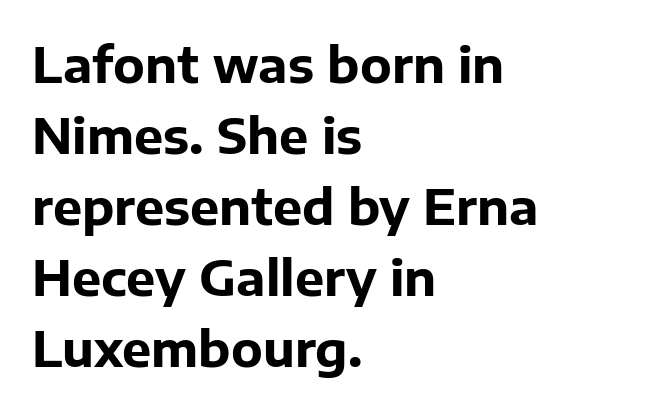
The image shows 49 px bold sans-serif type, upright; set left-aligned, normal line spacing (1.45x), normal letter spacing, not underlined; low stroke contrast and a medium x-height.
